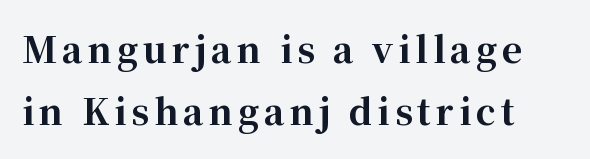
Q: Is the text bold? A: Yes.
Q: Is the text italic (slanted)? A: No, it is upright.
Q: Is the typeface a serif or a sans-serif typeface? A: Serif.
Q: Is the text underlined? A: No.
Q: Width (condensed, normal, or wide)? A: Normal.
Q: Stroke contrast? A: High.
Q: x-height? A: Medium.
Q: Monospaced? A: No.
